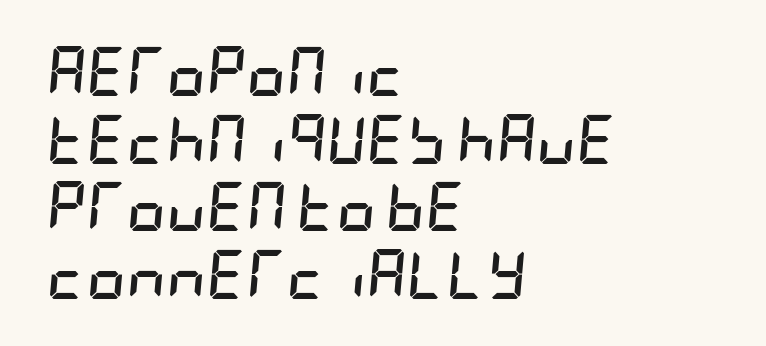
The image shows 49 px semibold, condensed type, italic (leaning right); set left-aligned, normal line spacing (1.38x), normal letter spacing, not underlined; low stroke contrast and a large x-height.
